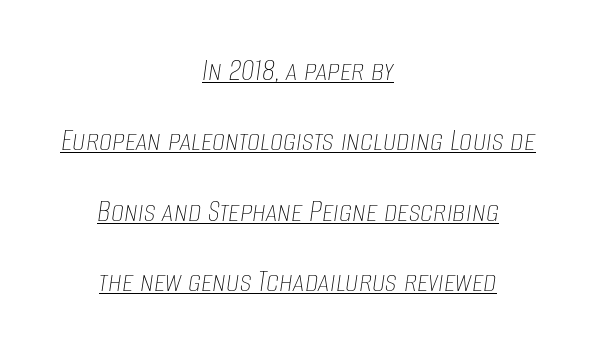
Q: Is the text bold? A: No.
Q: Is the text italic (slanted)? A: Yes, it leans right by about 8 degrees.
Q: Is the text underlined? A: Yes.
Q: How is the paragraph aligned? A: Centered.
Q: Is the spacing between letters normal or unusually wide? A: Normal.
Q: Is the spacing between lines tight, normal or loose? A: Loose.
Q: Width (condensed, normal, or wide)? A: Condensed.
Q: Stroke contrast? A: Low.
Q: x-height? A: Large.
Q: Monospaced? A: No.
